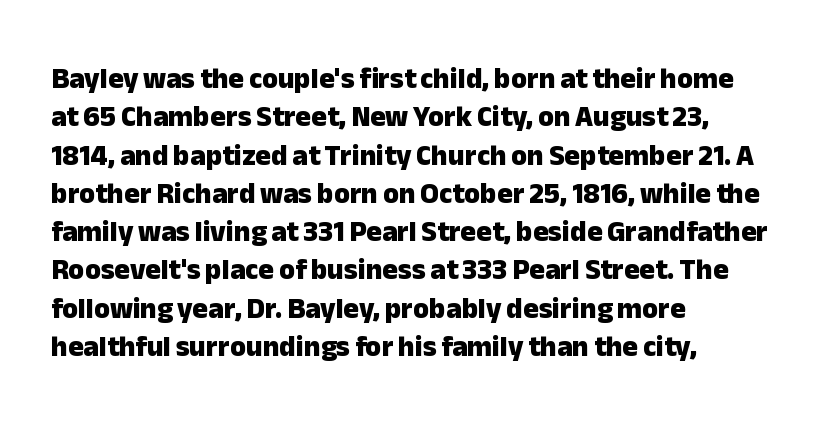
Nobody touched the tracking dial on this one. Bold? Absolutely — the strokes are thick and heavy. Notice how the passage keeps a crisp vertical edge on the left only. The specimen reads as upright at a glance.
